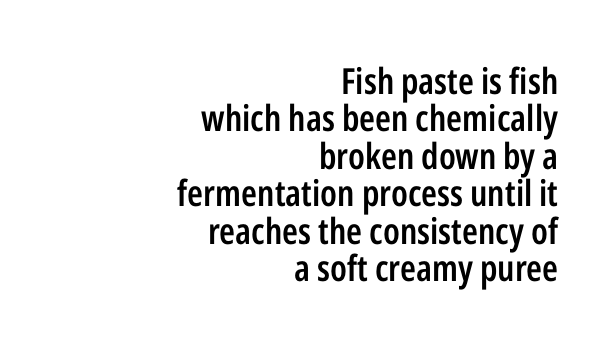
{"serif": "no", "italic": "no", "bold": "semi", "weight": "semibold", "width": "condensed", "stroke_contrast": "low", "x_height": "medium", "monospaced": "no", "underline": "no", "align": "right", "line_spacing": "tight", "line_spacing_ratio": 1.04, "letter_spacing": "normal", "letter_spacing_em": 0.0, "glyph_px": 36}
